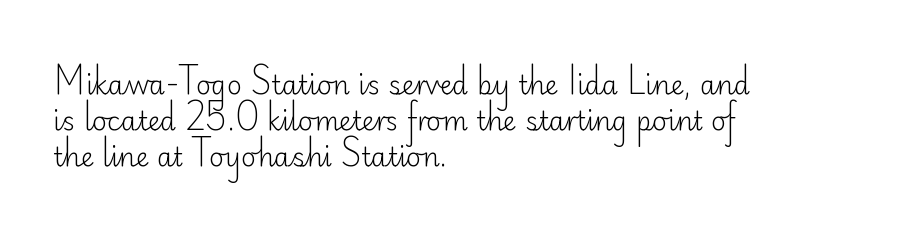
Q: Is the text bold? A: No.
Q: Is the text italic (slanted)? A: No, it is upright.
Q: Is the text underlined? A: No.
Q: How is the paragraph aligned? A: Left-aligned.
Q: Is the spacing between letters normal or unusually wide? A: Normal.
Q: Is the spacing between lines tight, normal or loose? A: Normal.
